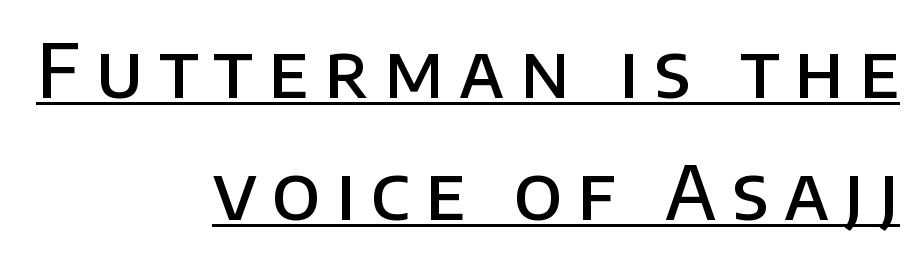
The image shows 74 px semibold sans-serif type, upright; set right-aligned, normal line spacing (1.65x), unusually wide letter spacing (+0.21 em), underlined; low stroke contrast and a large x-height.
